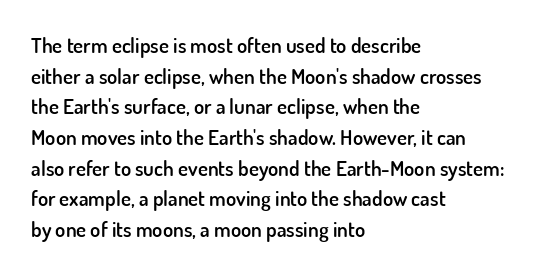
The image shows 21 px text type, upright; set left-aligned, normal line spacing (1.46x), normal letter spacing, not underlined.
